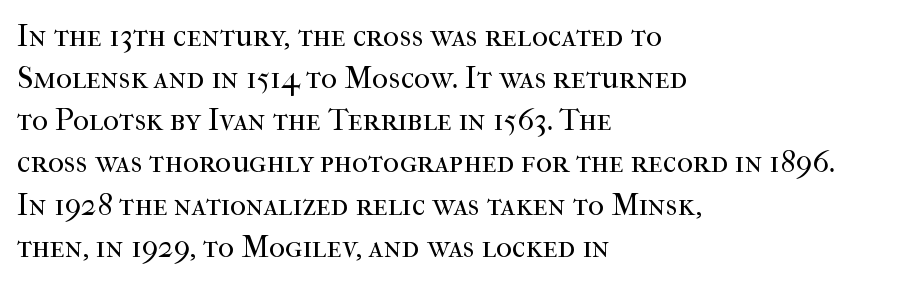
The image shows 31 px regular-weight serif type, upright; set left-aligned, normal line spacing (1.36x), normal letter spacing, not underlined; high stroke contrast and a medium x-height.
